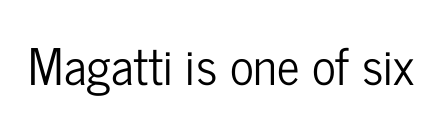
{"serif": "no", "italic": "no", "width": "condensed", "stroke_contrast": "low", "x_height": "medium", "monospaced": "no", "underline": "no", "letter_spacing": "normal", "letter_spacing_em": 0.0, "glyph_px": 50}
